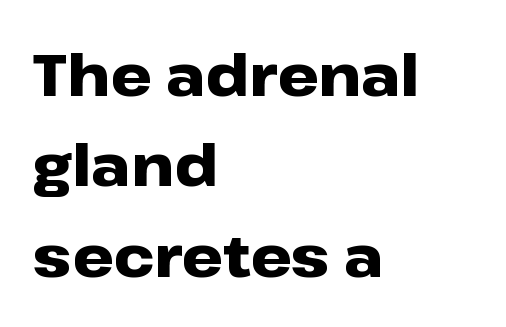
The rows are spaced the way most documents space them. The passage shown is typeset with a sans-serif family. Bare-footed words on every line. The lettering holds an erect, upright posture throughout. You could not count columns in this text — the font is proportionally spaced.
